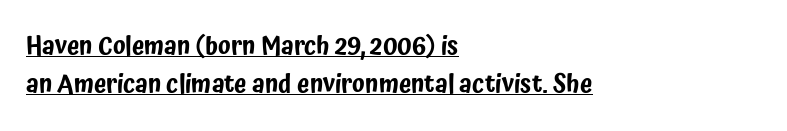
Horizontal alignment here is leftward, the default for most running prose. A normal amount of white space separates one row of letters from the next. Like a heading marked for emphasis, these lines bear an underscore. Each word holds together tightly as a unit, with standard inter-letter gaps. Notice how the stems are strictly vertical — no italics here.
